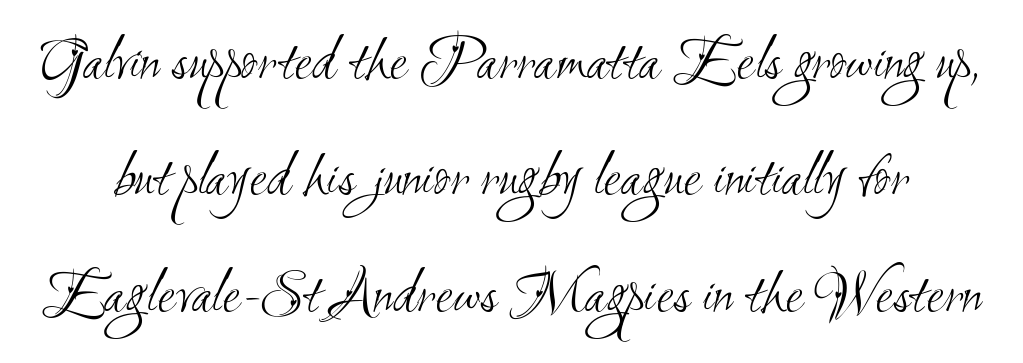
Between one letter and the next there's only the usual sliver of space. Underlining? Definitely not there. The passage shown is not bold in any degree. The rendering shows plain stroke endings on the letterforms — a sans-serif design.
